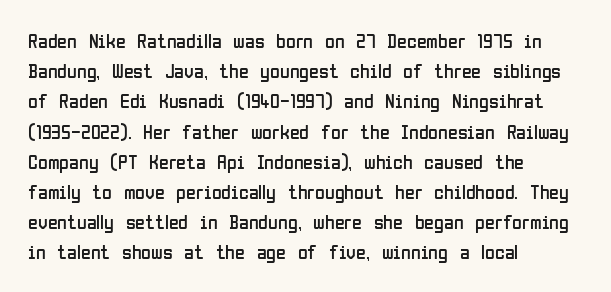
The image shows 20 px text type, upright; set left-aligned, normal line spacing (1.51x), normal letter spacing, not underlined.
